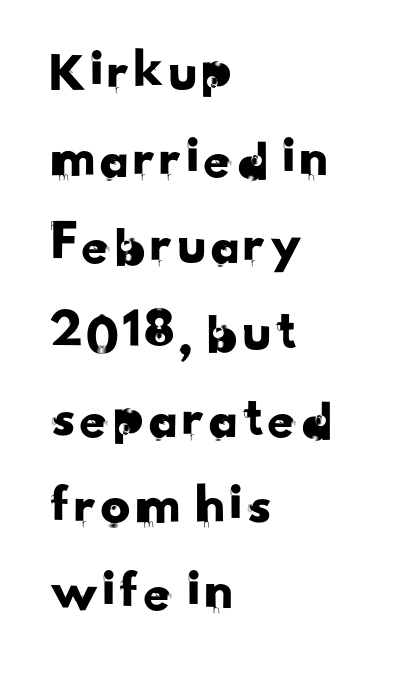
{"serif": "no", "width": "normal", "stroke_contrast": "low", "x_height": "small", "monospaced": "no", "underline": "no", "align": "left", "line_spacing": "normal", "line_spacing_ratio": 1.47, "letter_spacing": "normal", "letter_spacing_em": 0.0, "glyph_px": 59}
